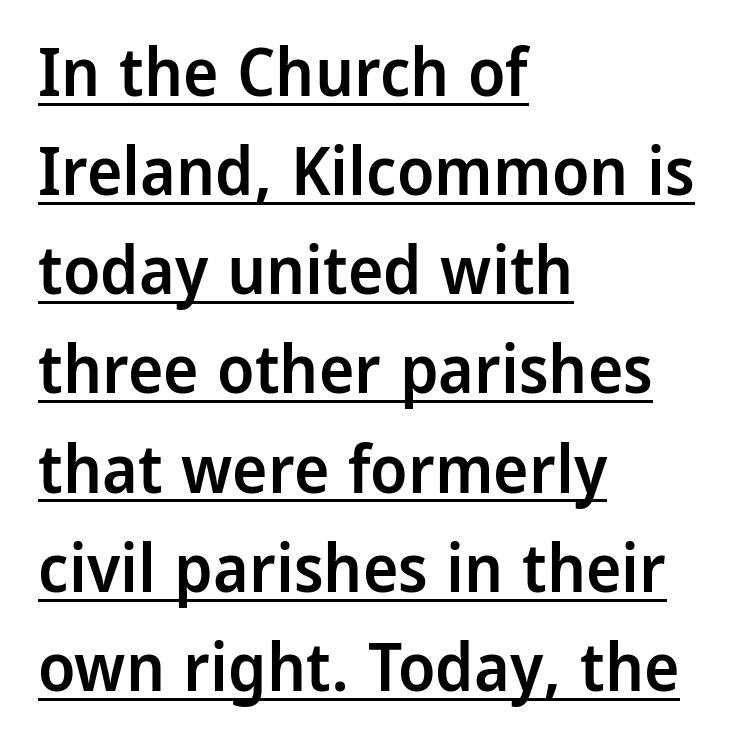
The image shows 67 px semibold sans-serif type, upright; set left-aligned, normal line spacing (1.48x), normal letter spacing, underlined; low stroke contrast and a medium x-height.
